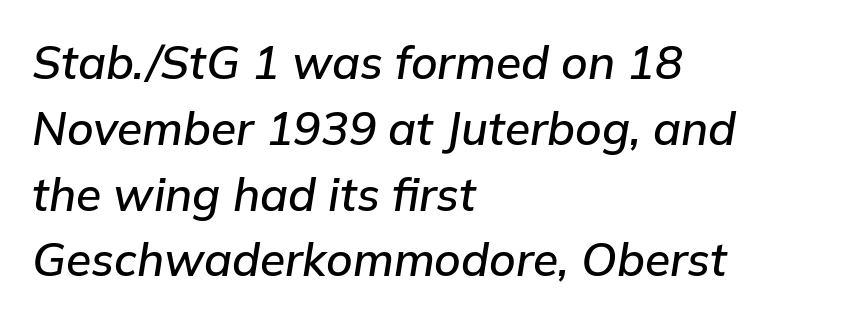
The image shows 46 px text type, italic (leaning right); set left-aligned, normal line spacing (1.43x), normal letter spacing, not underlined; low stroke contrast and a medium x-height.
